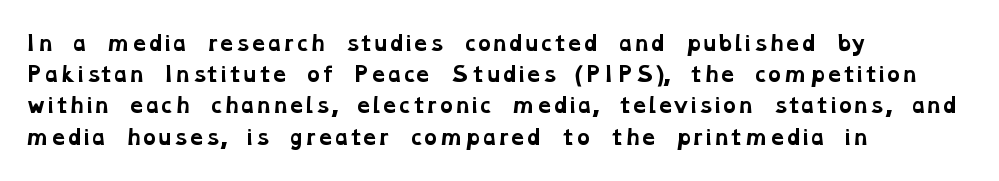
The image shows 20 px bold type; set left-aligned, normal line spacing (1.56x), normal letter spacing, not underlined.
